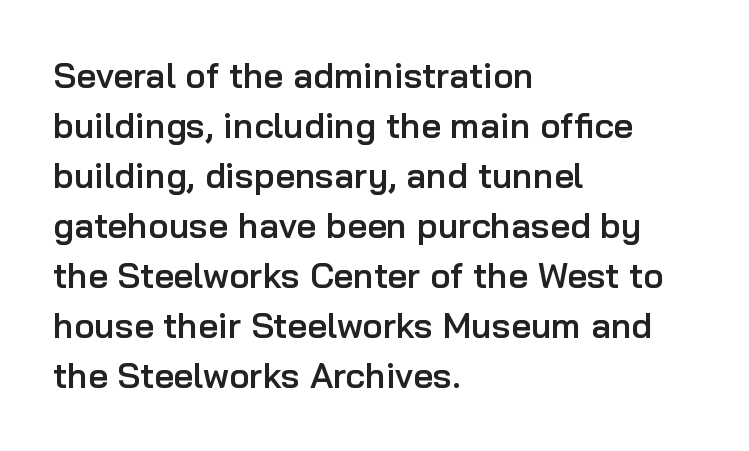
The space between consecutive lines is moderate. What stands out about the letter spacing? Nothing — it is the standard amount. Posture: upright roman. A typesetter would label this face a sans.
